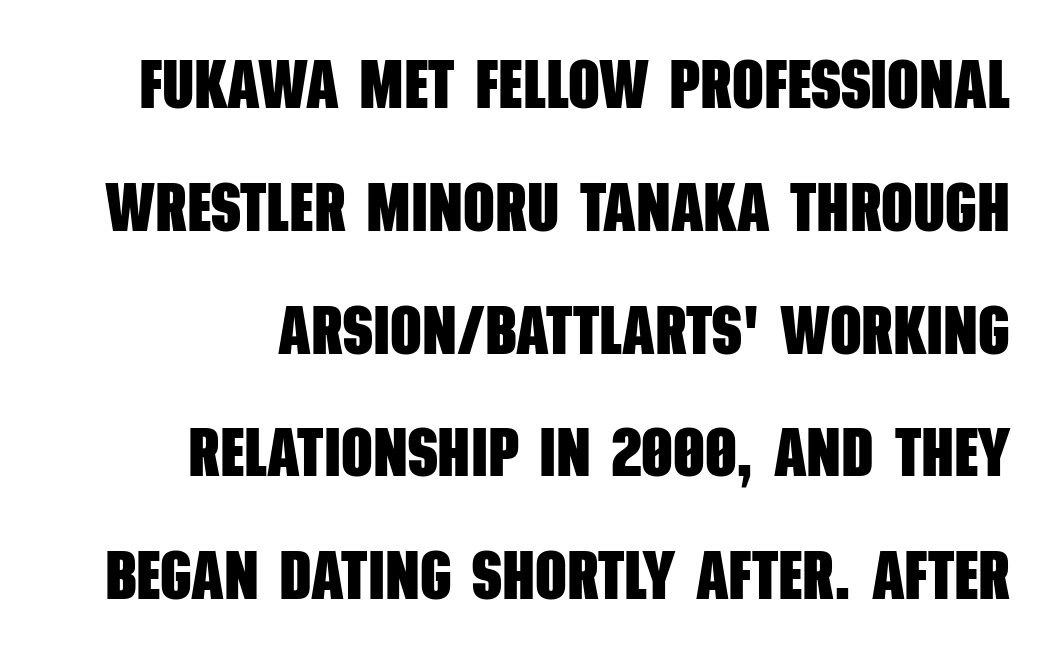
Q: Is the text bold? A: Yes.
Q: Is the typeface a serif or a sans-serif typeface? A: Sans-serif.
Q: Is the text underlined? A: No.
Q: How is the paragraph aligned? A: Right-aligned.
Q: Is the spacing between letters normal or unusually wide? A: Normal.
Q: Width (condensed, normal, or wide)? A: Condensed.
Q: Stroke contrast? A: Low.
Q: x-height? A: Large.
Q: Monospaced? A: No.
